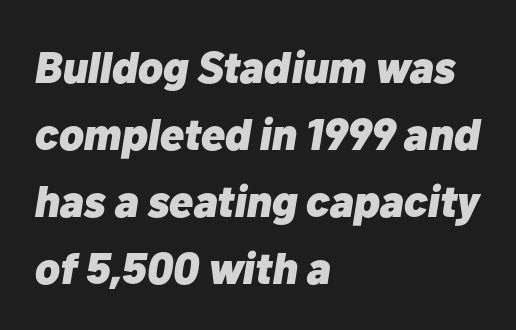
{"italic": "yes", "lean": "right", "slant_degrees": 10, "bold": "yes", "weight": "heavy", "width": "normal", "stroke_contrast": "low", "x_height": "medium", "monospaced": "no", "underline": "no", "align": "left", "line_spacing": "normal", "line_spacing_ratio": 1.49, "letter_spacing": "normal", "letter_spacing_em": 0.0, "glyph_px": 45}
